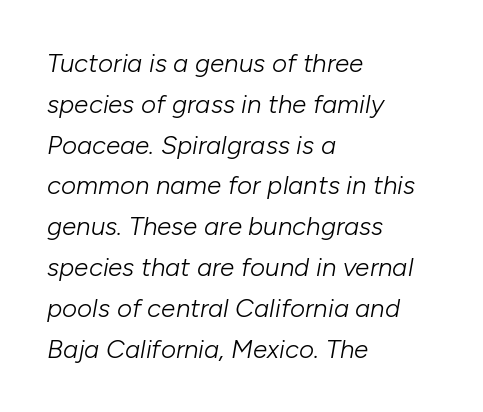
The image shows 26 px text type, italic (leaning right); set left-aligned, normal line spacing (1.57x), normal letter spacing, not underlined.
